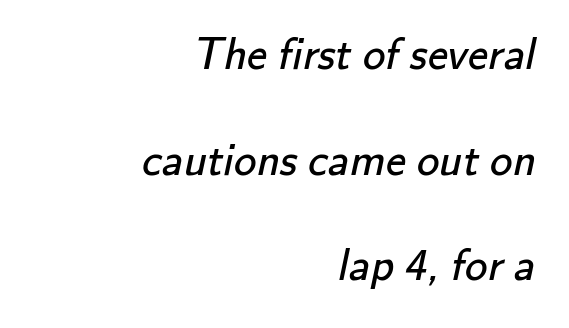
{"serif": "no", "bold": "no", "weight": "regular", "width": "normal", "stroke_contrast": "low", "x_height": "small", "monospaced": "no", "underline": "no", "align": "right", "line_spacing": "loose", "line_spacing_ratio": 2.35, "letter_spacing": "normal", "letter_spacing_em": 0.0, "glyph_px": 45}
